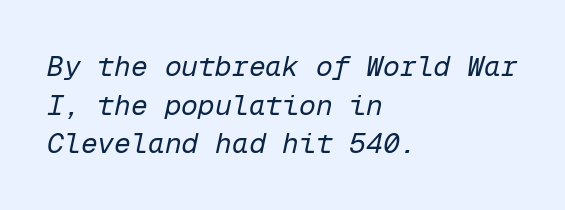
The passage shown is typed in a monospace face where columns stay perfectly aligned. Here the glyphs are tracked normally, forming tight word shapes. Type without underlining. Whoever set this chose a conventional vertical rhythm. The weight tops out at a normal text grade. The ragged edge is on the right, which tells us the setting is flush left.
